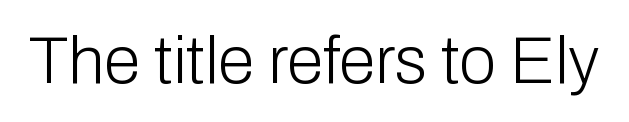
{"serif": "no", "italic": "no", "bold": "no", "weight": "light", "width": "normal", "stroke_contrast": "low", "x_height": "medium", "monospaced": "no", "underline": "no", "letter_spacing": "normal", "letter_spacing_em": 0.0, "glyph_px": 66}
